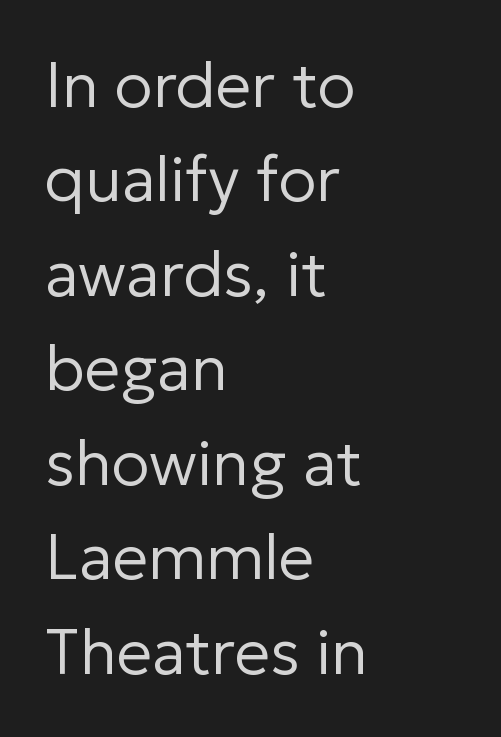
{"serif": "no", "italic": "no", "bold": "no", "weight": "regular", "width": "normal", "stroke_contrast": "low", "x_height": "medium", "monospaced": "no", "underline": "no", "align": "left", "line_spacing": "normal", "line_spacing_ratio": 1.5, "letter_spacing": "normal", "letter_spacing_em": 0.0, "glyph_px": 63}
